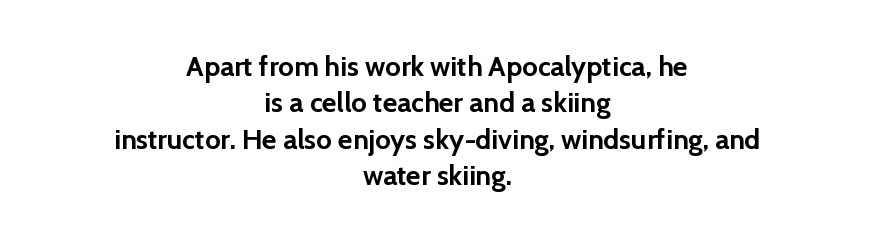
The image shows 28 px semibold sans-serif type, upright; set centered, normal line spacing (1.3x), normal letter spacing, not underlined; a medium x-height.
